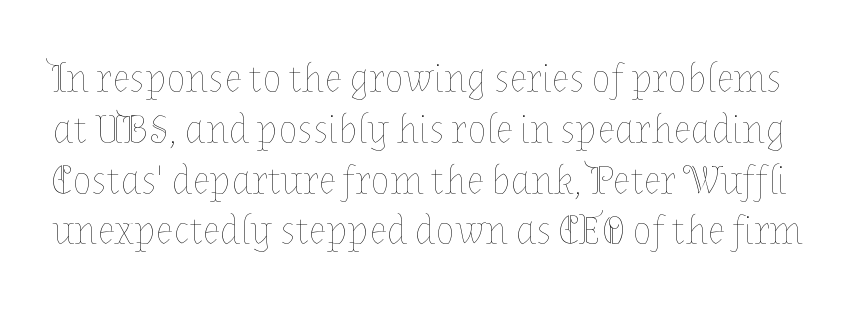
Varying glyph widths throughout — classic text-font behaviour. Designer's note — italics off, roman on. Stems and bowls with no extra thickness — not bold. Plain, unruled lines of type. These lines sit exactly where default settings would place them.
